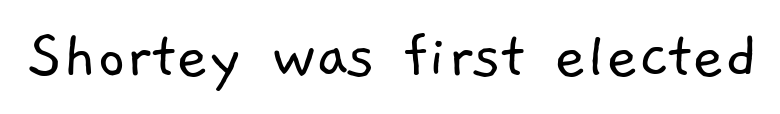
Q: Is the text bold? A: No.
Q: Is the typeface a serif or a sans-serif typeface? A: Sans-serif.
Q: Is the text underlined? A: No.
Q: Is the spacing between letters normal or unusually wide? A: Normal.
Q: Width (condensed, normal, or wide)? A: Normal.
Q: Stroke contrast? A: Low.
Q: x-height? A: Medium.
Q: Monospaced? A: No.
